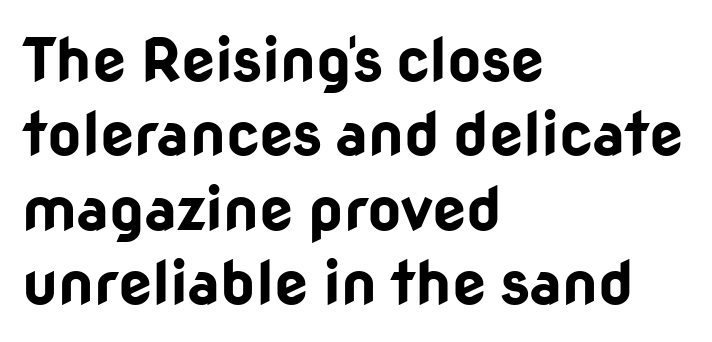
The image shows 60 px bold sans-serif type, upright; set left-aligned, line spacing 1.24x, normal letter spacing, not underlined; low stroke contrast and a medium x-height.
